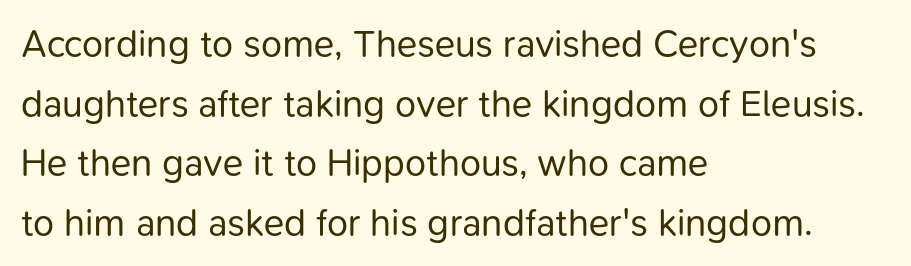
Horizontally, the lines are justified to the leading edge only. Caption: standard tracking, unaltered. The space beneath each line is pristine and unruled. The rendering shows plain stroke endings on the letterforms — a sans-serif design.
